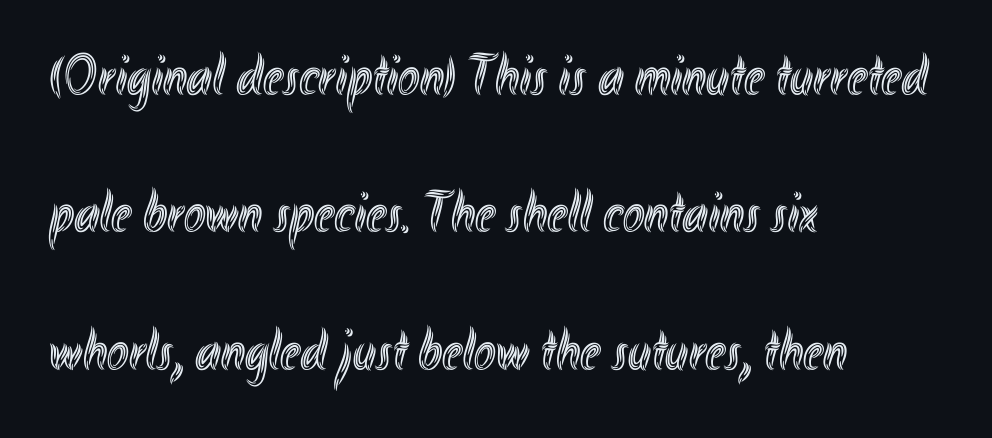
The letters advance in unequal steps, a hallmark of proportional type. You could fit nearly another row in the gap between these rows. Plain, unruled lines of type. Layout note: lines flush left. The face used here is rendered with its standard letterfit.
